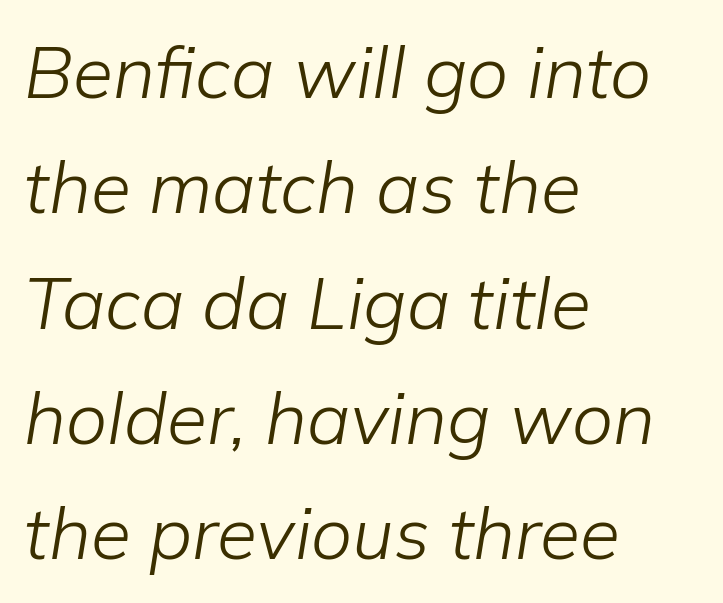
Q: Is the text bold? A: No.
Q: Is the text italic (slanted)? A: Yes, it leans right by about 9 degrees.
Q: Is the text underlined? A: No.
Q: How is the paragraph aligned? A: Left-aligned.
Q: Is the spacing between letters normal or unusually wide? A: Normal.
Q: Is the spacing between lines tight, normal or loose? A: Normal.
Q: Width (condensed, normal, or wide)? A: Normal.
Q: Stroke contrast? A: Low.
Q: x-height? A: Medium.
Q: Monospaced? A: No.
